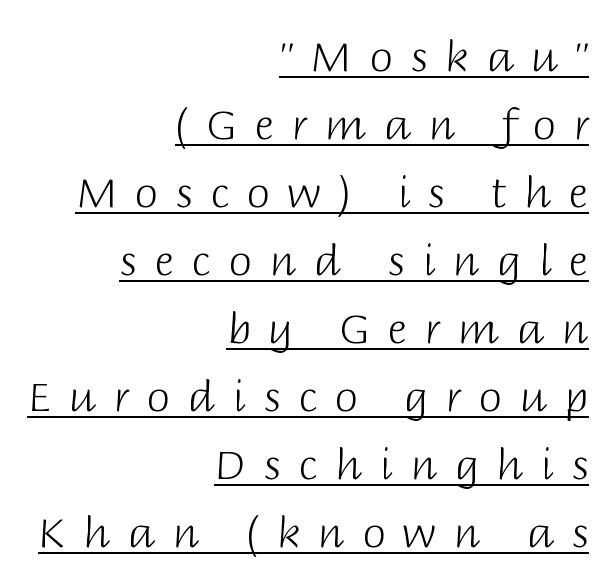
Q: Is the text bold? A: No.
Q: Is the text italic (slanted)? A: No, it is upright.
Q: Is the typeface a serif or a sans-serif typeface? A: Sans-serif.
Q: Is the text underlined? A: Yes.
Q: How is the paragraph aligned? A: Right-aligned.
Q: Is the spacing between letters normal or unusually wide? A: Unusually wide.
Q: Is the spacing between lines tight, normal or loose? A: Normal.
Q: Width (condensed, normal, or wide)? A: Normal.
Q: Stroke contrast? A: Low.
Q: x-height? A: Large.
Q: Monospaced? A: No.
